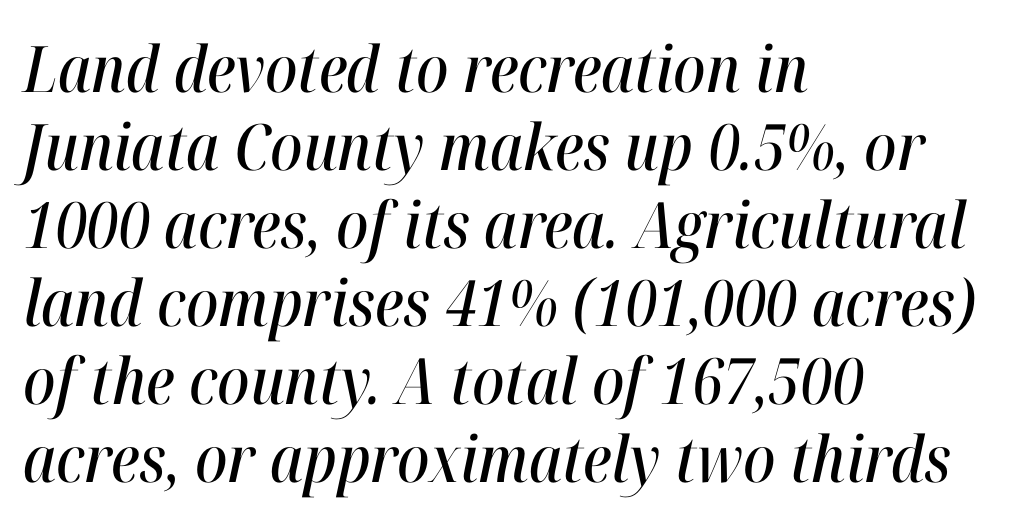
The letters advance in unequal steps, a hallmark of proportional type. Every character sits at an angle, as italics do. Underline: absent. These lines keep a tight, regular rhythm from letter to letter.
